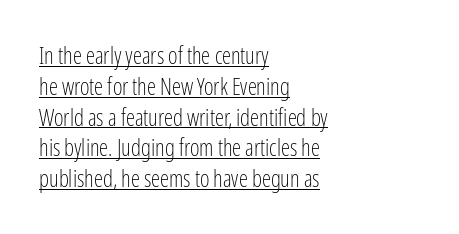
Q: Is the text bold? A: No.
Q: Is the text italic (slanted)? A: No, it is upright.
Q: Is the text underlined? A: Yes.
Q: How is the paragraph aligned? A: Left-aligned.
Q: Is the spacing between letters normal or unusually wide? A: Normal.
Q: Is the spacing between lines tight, normal or loose? A: Normal.
